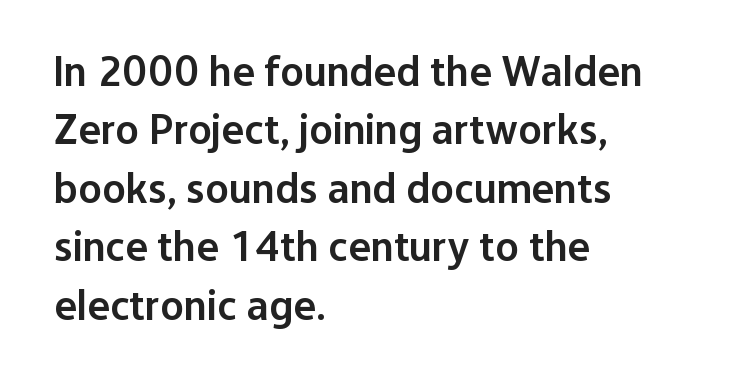
Q: Is the text bold? A: Semi-bold.
Q: Is the text italic (slanted)? A: No, it is upright.
Q: Is the typeface a serif or a sans-serif typeface? A: Sans-serif.
Q: Is the text underlined? A: No.
Q: How is the paragraph aligned? A: Left-aligned.
Q: Is the spacing between letters normal or unusually wide? A: Normal.
Q: Is the spacing between lines tight, normal or loose? A: Normal.
Q: Width (condensed, normal, or wide)? A: Normal.
Q: Stroke contrast? A: Low.
Q: x-height? A: Medium.
Q: Monospaced? A: No.
